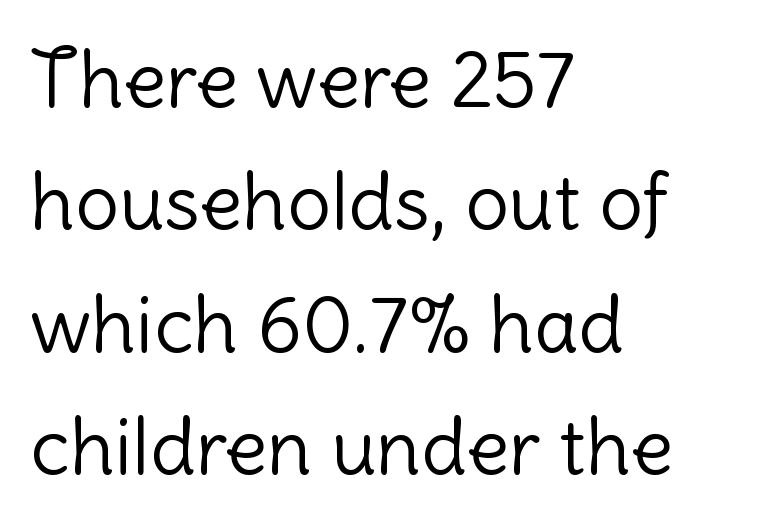
The image shows 78 px light sans-serif type, upright; set left-aligned, normal line spacing (1.57x), normal letter spacing, not underlined; low stroke contrast and a medium x-height.
